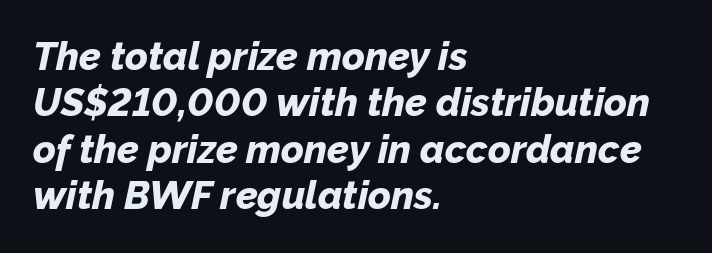
These lines are set flush left with a ragged right edge. Emphasis-style slanted type is in use. Its strokes are broad and dark, the hallmark of bold type. Plain, unruled lines of type. Does extra space separate the letters? No, they use regular spacing.
